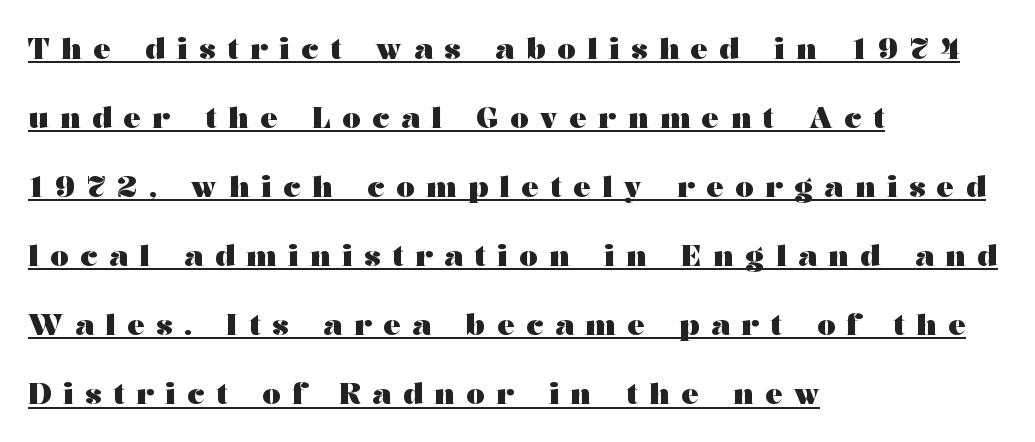
Q: Is the text bold? A: Yes.
Q: Is the text italic (slanted)? A: No, it is upright.
Q: Is the typeface a serif or a sans-serif typeface? A: Serif.
Q: Is the text underlined? A: Yes.
Q: How is the paragraph aligned? A: Left-aligned.
Q: Is the spacing between letters normal or unusually wide? A: Unusually wide.
Q: Is the spacing between lines tight, normal or loose? A: Loose.
Q: Width (condensed, normal, or wide)? A: Wide.
Q: Stroke contrast? A: Medium.
Q: x-height? A: Medium.
Q: Monospaced? A: No.
